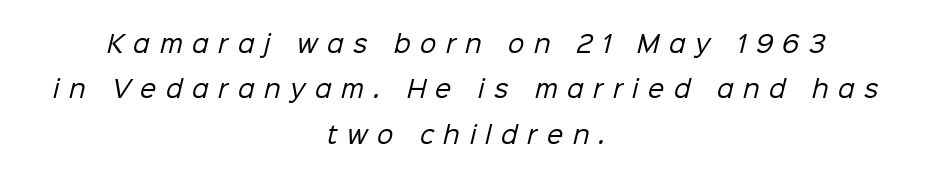
Q: Is the text bold? A: No.
Q: Is the text underlined? A: No.
Q: How is the paragraph aligned? A: Centered.
Q: Is the spacing between letters normal or unusually wide? A: Unusually wide.
Q: Is the spacing between lines tight, normal or loose? A: Loose.
